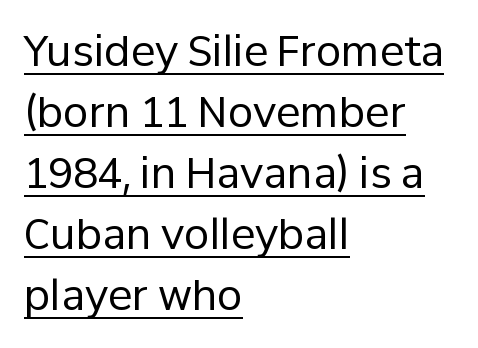
{"serif": "no", "italic": "no", "bold": "no", "weight": "regular", "width": "normal", "stroke_contrast": "low", "x_height": "medium", "monospaced": "no", "underline": "yes", "align": "left", "line_spacing": "normal", "line_spacing_ratio": 1.49, "letter_spacing": "normal", "letter_spacing_em": 0.0, "glyph_px": 41}
